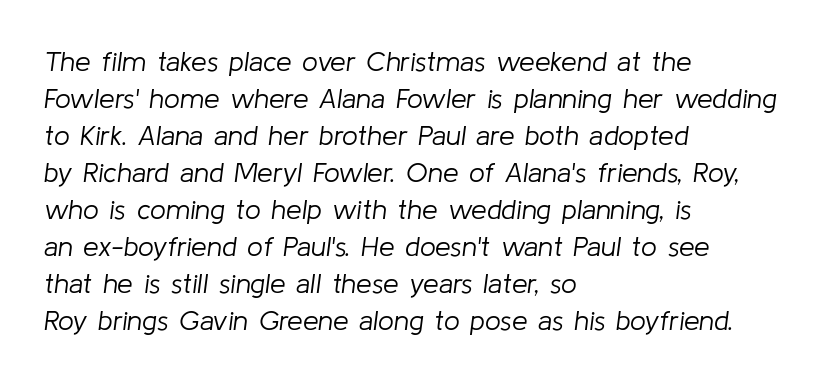
{"italic": "yes", "lean": "right", "slant_degrees": 8, "bold": "no", "weight": "light", "width": "normal", "stroke_contrast": "low", "x_height": "medium", "monospaced": "no", "underline": "no", "align": "left", "line_spacing": "normal", "line_spacing_ratio": 1.32, "letter_spacing": "normal", "letter_spacing_em": 0.0, "glyph_px": 28}
